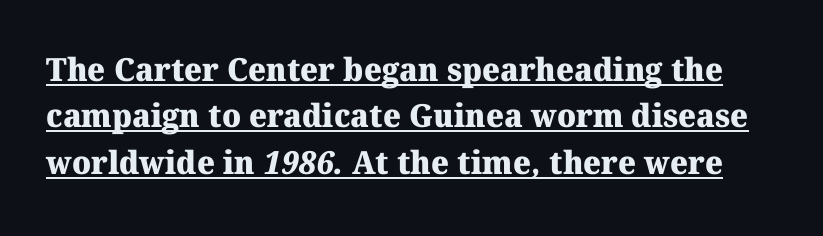
The image shows 32 px heavy serif type; set normal line spacing (1.45x), normal letter spacing, underlined; medium stroke contrast and a medium x-height.
